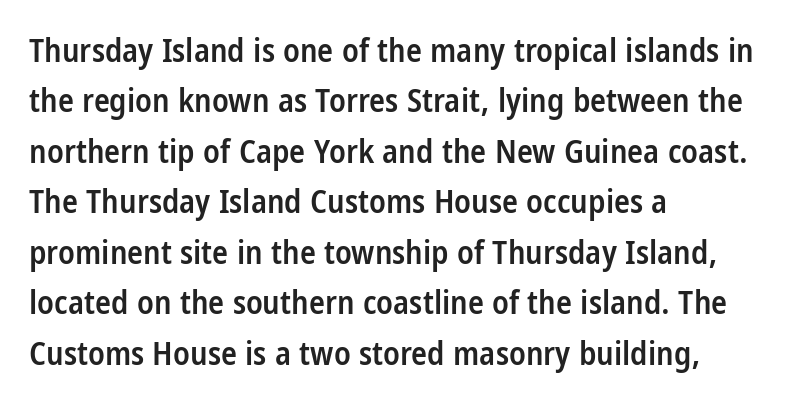
Q: Is the text bold? A: Semi-bold.
Q: Is the text italic (slanted)? A: No, it is upright.
Q: Is the typeface a serif or a sans-serif typeface? A: Sans-serif.
Q: Is the text underlined? A: No.
Q: How is the paragraph aligned? A: Left-aligned.
Q: Is the spacing between letters normal or unusually wide? A: Normal.
Q: Is the spacing between lines tight, normal or loose? A: Normal.
Q: Width (condensed, normal, or wide)? A: Condensed.
Q: Stroke contrast? A: Low.
Q: x-height? A: Large.
Q: Monospaced? A: No.
